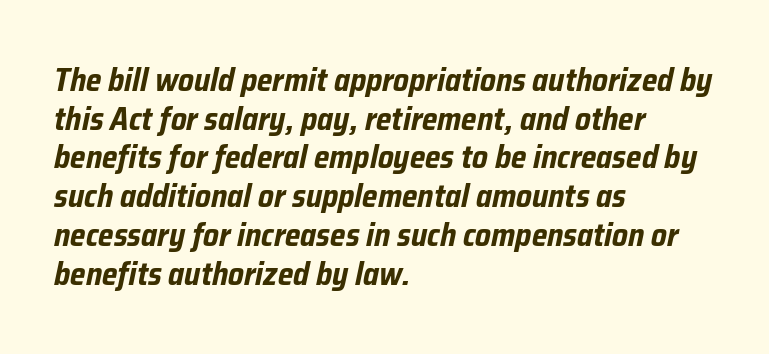
{"italic": "yes", "lean": "right", "slant_degrees": 12, "bold": "yes", "weight": "bold", "width": "condensed", "stroke_contrast": "low", "x_height": "medium", "monospaced": "no", "underline": "no", "align": "left", "line_spacing_ratio": 1.21, "letter_spacing": "normal", "letter_spacing_em": 0.0, "glyph_px": 32}
